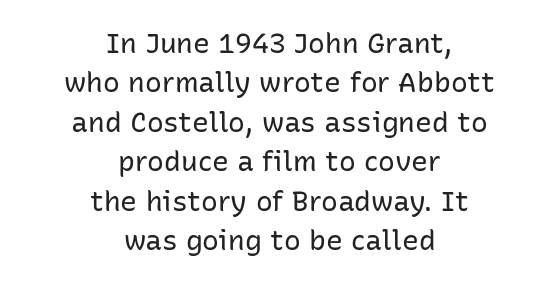
One glance says typical: line gaps are just what's usual. This rendering uses center alignment, leaving both contours irregular but symmetric. Is the stroke heavy? The answer is a plain regular-or-lighter. Only glyphs here, with clear space below each row. I'd call this a sans setting — the letters go barefoot.
